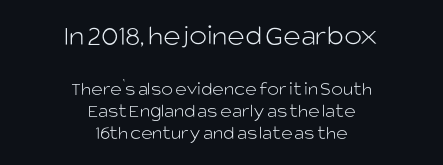
Q: Is the text bold? A: No.
Q: Is the text italic (slanted)? A: No, it is upright.
Q: Is the typeface a serif or a sans-serif typeface? A: Sans-serif.
Q: Is the text underlined? A: No.
Q: How is the paragraph aligned? A: Centered.
Q: Is the spacing between letters normal or unusually wide? A: Normal.
Q: Is the spacing between lines tight, normal or loose? A: Tight.
Q: Which block of text is set in a larger size, the first (top) or the second (bottom)? A: The first (top) one.
Q: Width (condensed, normal, or wide)? A: Normal.
Q: Stroke contrast? A: Low.
Q: x-height? A: Large.
Q: Monospaced? A: No.
